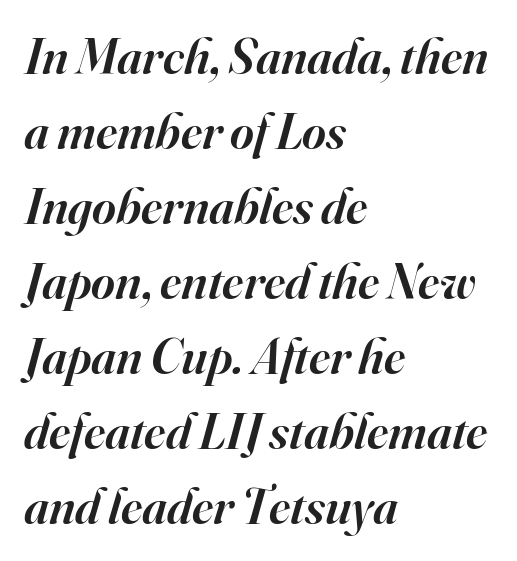
{"serif": "yes", "italic": "yes", "lean": "right", "slant_degrees": 16, "bold": "semi", "weight": "semibold", "width": "normal", "stroke_contrast": "high", "x_height": "small", "monospaced": "no", "underline": "no", "align": "left", "line_spacing": "normal", "line_spacing_ratio": 1.47, "letter_spacing": "normal", "letter_spacing_em": 0.0, "glyph_px": 51}
